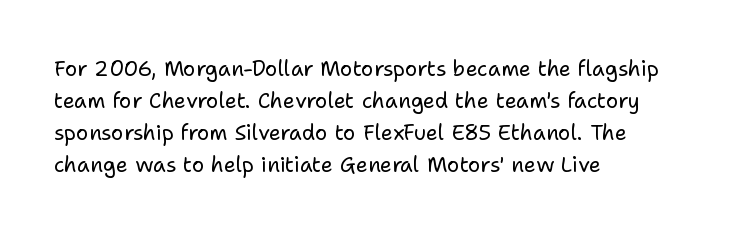
The image shows 21 px text type, upright; set left-aligned, normal line spacing (1.52x), normal letter spacing, not underlined.
